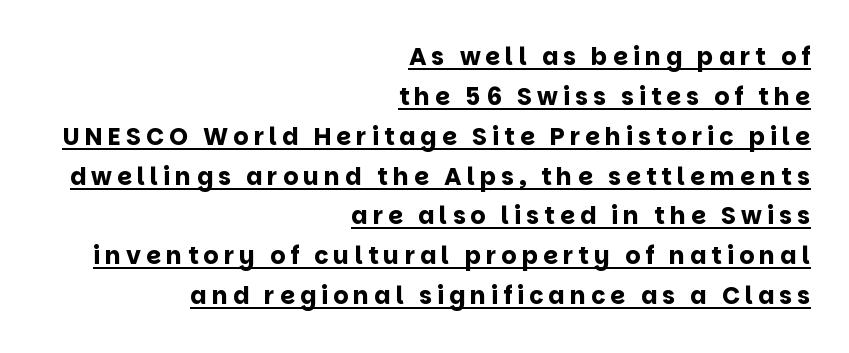
{"italic": "no", "bold": "yes", "underline": "yes", "align": "right", "line_spacing": "normal", "line_spacing_ratio": 1.66, "letter_spacing": "wide", "letter_spacing_em": 0.21, "glyph_px": 24}
